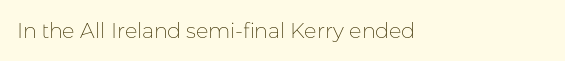
The image shows 21 px text type, upright; set normal letter spacing, not underlined.
